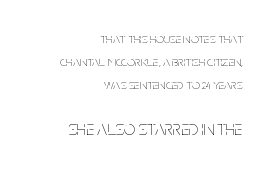
If you squint, the bottom block still reads clearly — it's the larger of the two. Default kerning and tracking; the words read as compact shapes. A normal amount of white space separates one row of letters from the next. Vertical stems look standard width or narrower in stroke.
